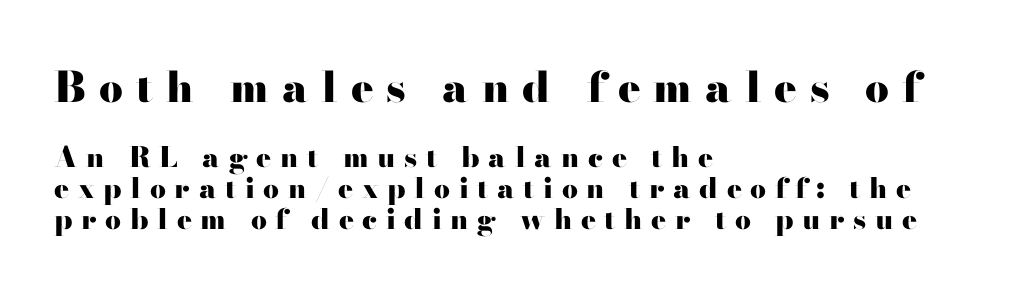
{"serif": "yes", "italic": "no", "bold": "yes", "weight": "heavy", "width": "wide", "stroke_contrast": "high", "x_height": "small", "monospaced": "no", "underline": "no", "align": "left", "line_spacing": "tight", "line_spacing_ratio": 1.12, "letter_spacing": "wide", "letter_spacing_em": 0.31, "larger_block": "first", "size_ratio": 1.5, "glyph_px": 42}
